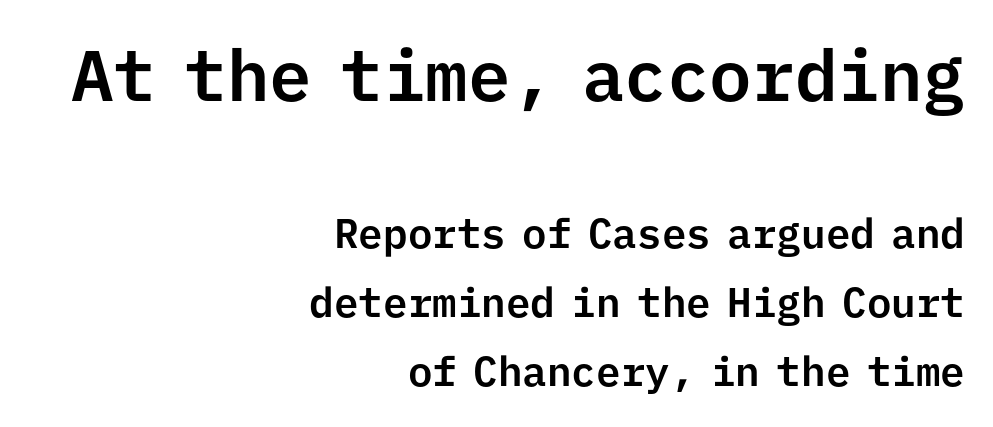
If you drew a ruler down the right edge, every line would touch it. The foot of each line stays bare and open. No extra tracking has been applied to these lines. Scale decreases going downward across the two blocks. The line-height multiplier appears to be the usual default.
